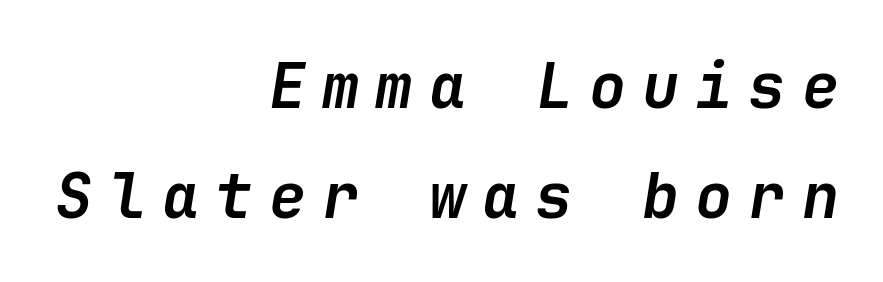
The passage shown has open, widely tracked lettering throughout. The space directly below the letters is spotless. This sample uses an oblique cut, with every glyph tilted off the vertical. Pretty heavy lettering here — definitely bold. Right-aligned paragraph, ragged on the left.
